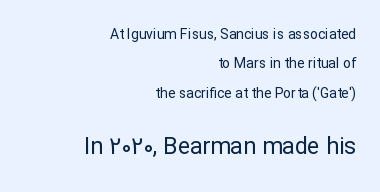
{"italic": "no", "bold": "no", "underline": "no", "align": "right", "line_spacing": "loose", "line_spacing_ratio": 2.09, "letter_spacing": "normal", "letter_spacing_em": 0.0, "larger_block": "second", "size_ratio": 1.64, "glyph_px": 23}
